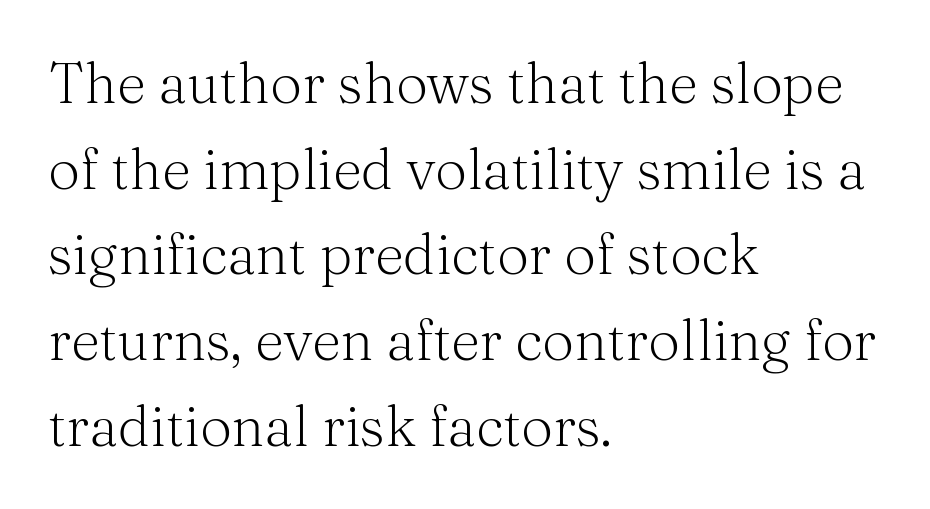
{"serif": "yes", "italic": "no", "bold": "no", "weight": "light", "width": "normal", "stroke_contrast": "medium", "x_height": "medium", "monospaced": "no", "underline": "no", "align": "left", "line_spacing": "normal", "line_spacing_ratio": 1.53, "letter_spacing": "normal", "letter_spacing_em": 0.0, "glyph_px": 56}
